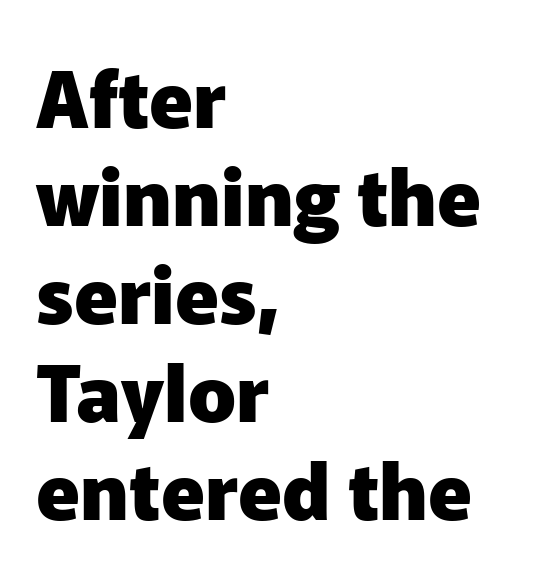
{"serif": "no", "italic": "no", "bold": "yes", "weight": "heavy", "width": "normal", "stroke_contrast": "low", "x_height": "medium", "monospaced": "no", "underline": "no", "align": "left", "line_spacing_ratio": 1.24, "letter_spacing": "normal", "letter_spacing_em": 0.0, "glyph_px": 79}
